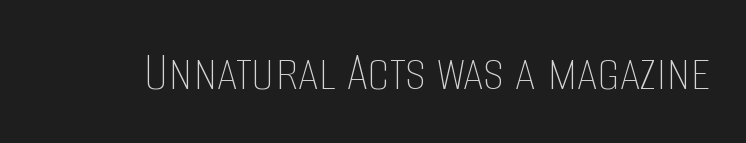
The image shows 58 px thin, condensed type, upright; set normal letter spacing, not underlined; low stroke contrast and a large x-height.
